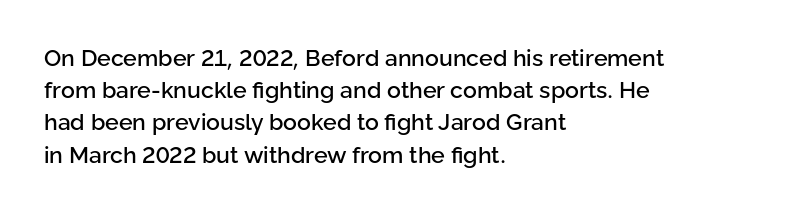
Does the leading feel generous? No, just average. The paragraph shown leans on its left margin. The string is rendered with underlining switched off. Here the glyphs are tracked normally, forming tight word shapes. The font's upright variant was chosen for this text.
